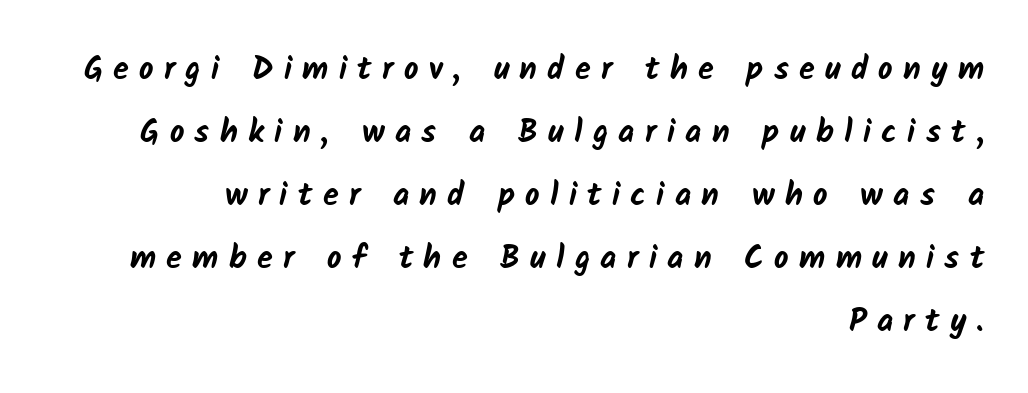
Words float on clear page, feet unadorned. Every row of glyphs terminates at an identical x-position on the right. Nothing sits at the stroke ends, so this counts as sans-serif. Weight: bold. Airy leading.
